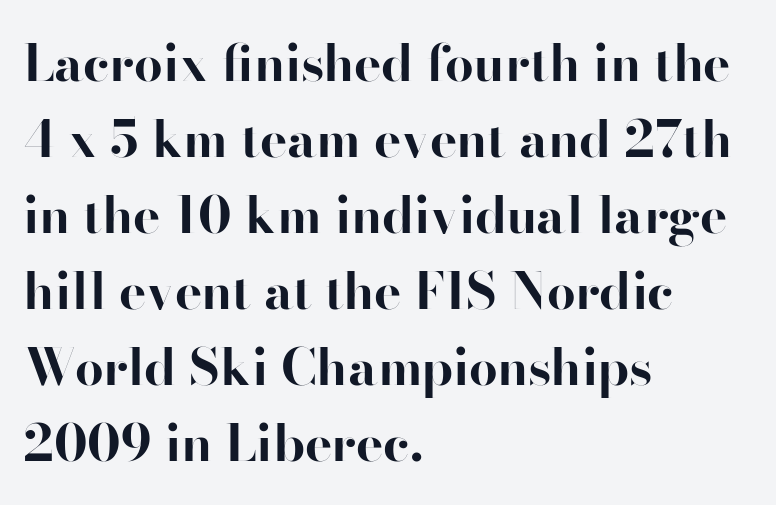
The image shows 51 px bold sans-serif type, upright; set left-aligned, normal line spacing (1.49x), normal letter spacing, not underlined; high stroke contrast and a small x-height.
